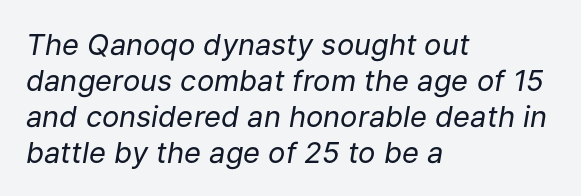
{"italic": "yes", "lean": "right", "slant_degrees": 9, "bold": "no", "weight": "regular", "width": "normal", "stroke_contrast": "low", "x_height": "medium", "monospaced": "no", "underline": "no", "align": "left", "line_spacing_ratio": 1.24, "letter_spacing": "normal", "letter_spacing_em": 0.0, "glyph_px": 29}
